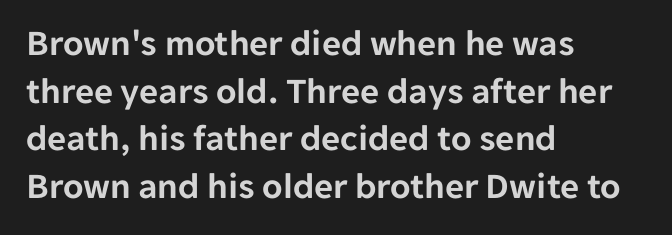
Q: Is the text italic (slanted)? A: No, it is upright.
Q: Is the typeface a serif or a sans-serif typeface? A: Sans-serif.
Q: Is the text underlined? A: No.
Q: How is the paragraph aligned? A: Left-aligned.
Q: Is the spacing between letters normal or unusually wide? A: Normal.
Q: Is the spacing between lines tight, normal or loose? A: Normal.
Q: Width (condensed, normal, or wide)? A: Normal.
Q: Stroke contrast? A: Low.
Q: x-height? A: Medium.
Q: Monospaced? A: No.
